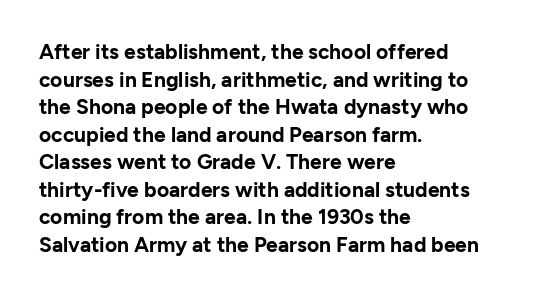
Q: Is the text bold? A: Yes.
Q: Is the text italic (slanted)? A: No, it is upright.
Q: Is the text underlined? A: No.
Q: How is the paragraph aligned? A: Left-aligned.
Q: Is the spacing between letters normal or unusually wide? A: Normal.
Q: Is the spacing between lines tight, normal or loose? A: Normal.
